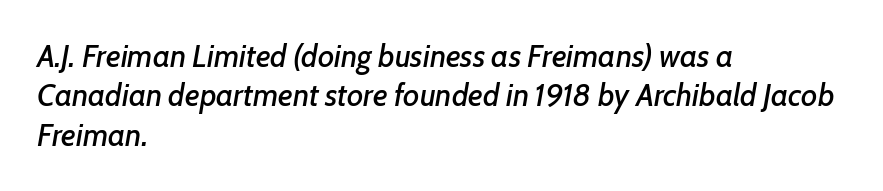
{"italic": "yes", "lean": "right", "slant_degrees": 7, "width": "normal", "stroke_contrast": "low", "x_height": "medium", "monospaced": "no", "underline": "no", "align": "left", "line_spacing": "normal", "line_spacing_ratio": 1.27, "letter_spacing": "normal", "letter_spacing_em": 0.0, "glyph_px": 31}
